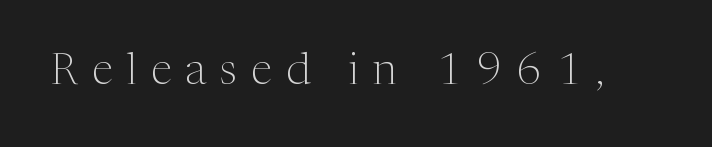
{"serif": "yes", "italic": "no", "bold": "no", "weight": "light", "width": "normal", "stroke_contrast": "medium", "x_height": "medium", "monospaced": "no", "underline": "no", "letter_spacing": "wide", "letter_spacing_em": 0.32, "glyph_px": 44}
